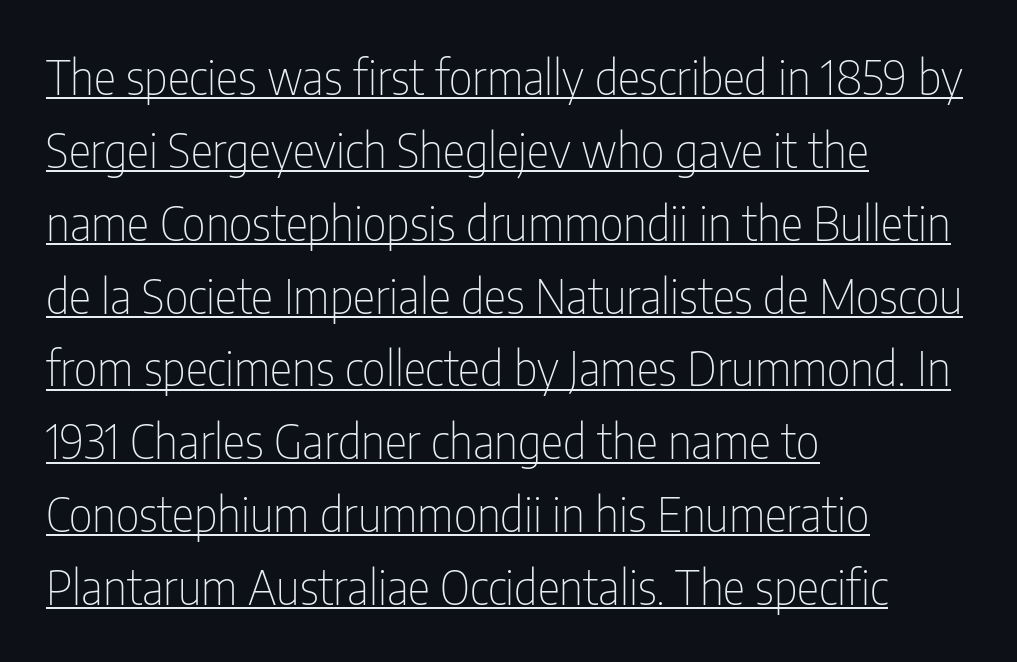
Q: Is the text bold? A: No.
Q: Is the text italic (slanted)? A: No, it is upright.
Q: Is the typeface a serif or a sans-serif typeface? A: Sans-serif.
Q: Is the text underlined? A: Yes.
Q: How is the paragraph aligned? A: Left-aligned.
Q: Is the spacing between letters normal or unusually wide? A: Normal.
Q: Is the spacing between lines tight, normal or loose? A: Normal.
Q: Width (condensed, normal, or wide)? A: Condensed.
Q: Stroke contrast? A: Low.
Q: x-height? A: Medium.
Q: Monospaced? A: No.
